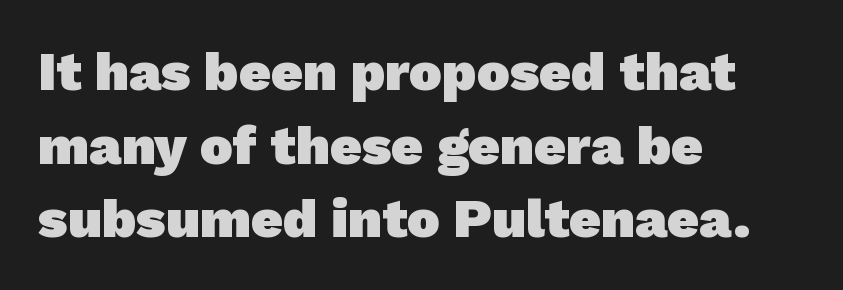
{"serif": "no", "bold": "yes", "weight": "heavy", "width": "normal", "stroke_contrast": "low", "x_height": "medium", "monospaced": "no", "underline": "no", "align": "left", "line_spacing": "normal", "line_spacing_ratio": 1.34, "letter_spacing": "normal", "letter_spacing_em": 0.0, "glyph_px": 55}
